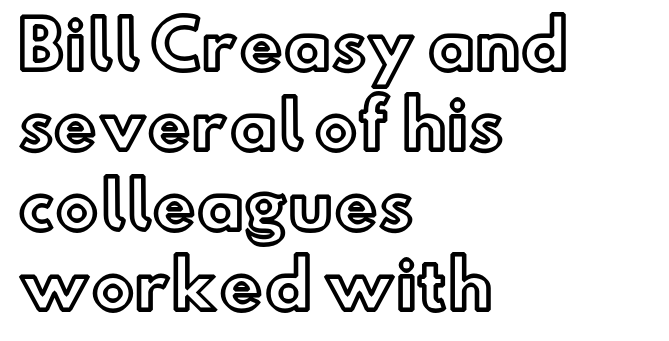
The typography opts for an upright posture over an oblique one. Think of a printed novel: that variable character pitch is what you see here. Just letters on the line, the space beneath them empty. Between one letter and the next there's only the usual sliver of space. If you drew a ruler down the left edge, every line would touch it.
